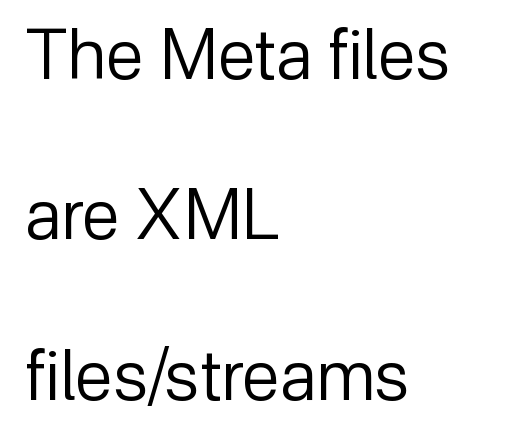
Q: Is the text bold? A: No.
Q: Is the text italic (slanted)? A: No, it is upright.
Q: Is the typeface a serif or a sans-serif typeface? A: Sans-serif.
Q: Is the text underlined? A: No.
Q: How is the paragraph aligned? A: Left-aligned.
Q: Is the spacing between letters normal or unusually wide? A: Normal.
Q: Is the spacing between lines tight, normal or loose? A: Loose.
Q: Width (condensed, normal, or wide)? A: Normal.
Q: Stroke contrast? A: Low.
Q: x-height? A: Medium.
Q: Monospaced? A: No.
